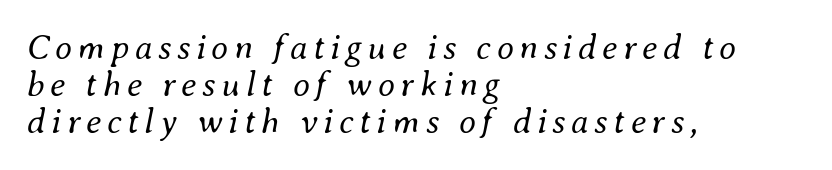
{"italic": "yes", "lean": "right", "slant_degrees": 8, "bold": "no", "weight": "regular", "width": "normal", "stroke_contrast": "medium", "x_height": "small", "monospaced": "no", "underline": "no", "align": "left", "line_spacing": "tight", "line_spacing_ratio": 1.06, "glyph_px": 35}
